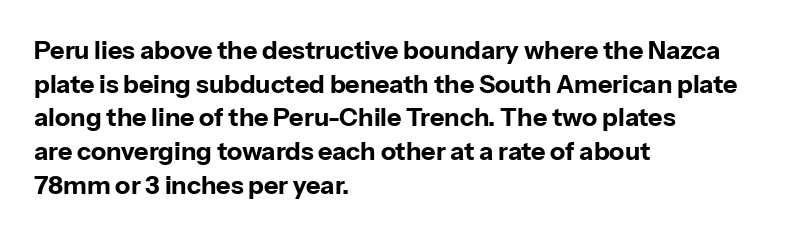
The image shows 25 px bold type, upright; set left-aligned, normal line spacing (1.35x), normal letter spacing, not underlined.
